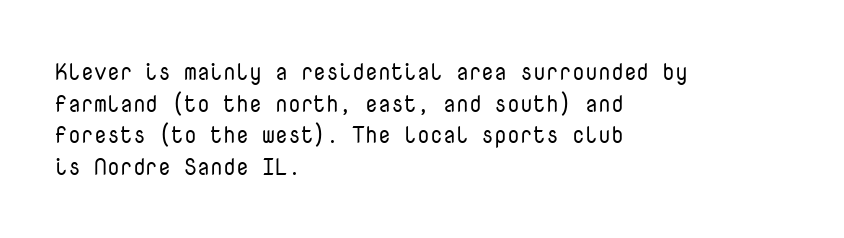
{"italic": "no", "bold": "no", "underline": "no", "align": "left", "line_spacing": "normal", "line_spacing_ratio": 1.37, "letter_spacing": "normal", "letter_spacing_em": 0.0, "glyph_px": 23}
